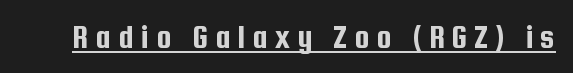
Posture: straight, roman, zero tilt. The passage shown is typeset with a sans-serif family. Has an underline been added? It has. Proportional: the letters do not fall into vertical columns. Caption: expanded tracking, letters set apart.
